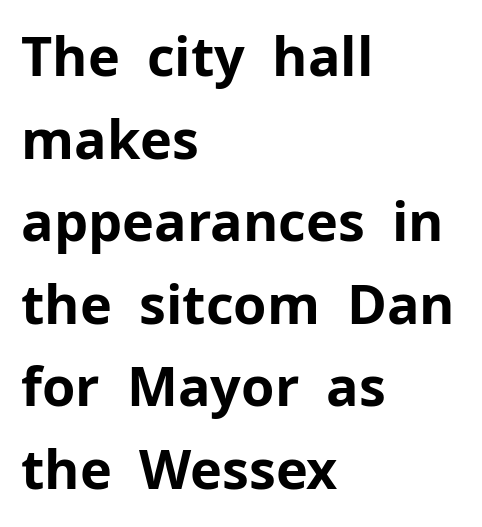
Bare-footed words on every line. Horizontal bands of white between lines are of average thickness. Type style note: lacks serifs. Every stem runs plumb, perpendicular to the baseline. Caption: multi-line text, flush left, ragged right.
